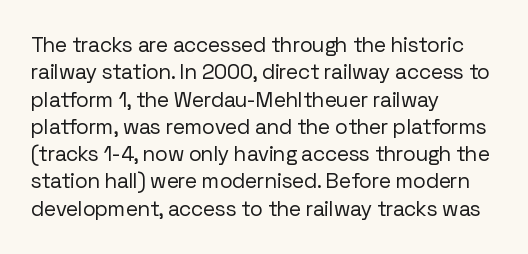
Q: Is the text bold? A: No.
Q: Is the text italic (slanted)? A: No, it is upright.
Q: Is the text underlined? A: No.
Q: How is the paragraph aligned? A: Left-aligned.
Q: Is the spacing between letters normal or unusually wide? A: Normal.
Q: Is the spacing between lines tight, normal or loose? A: Normal.
